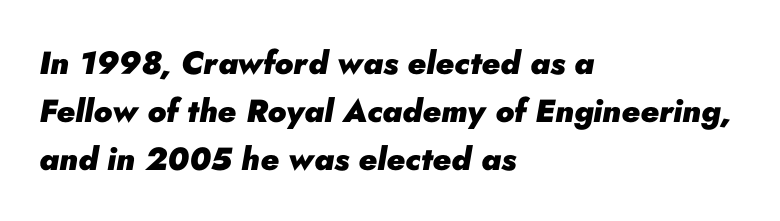
Designer's note — italics engaged. The letters advance in unequal steps, a hallmark of proportional type. Typographic density is high because the face is bold. These lines are set flush left with a ragged right edge.
